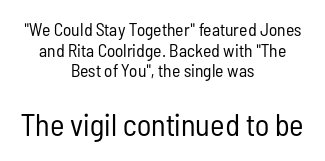
The image shows 31 px regular-weight, condensed sans-serif type, upright; set centered, tight line spacing (1.15x), normal letter spacing, not underlined; the second (bottom) block is 1.72x larger; low stroke contrast and a medium x-height.
